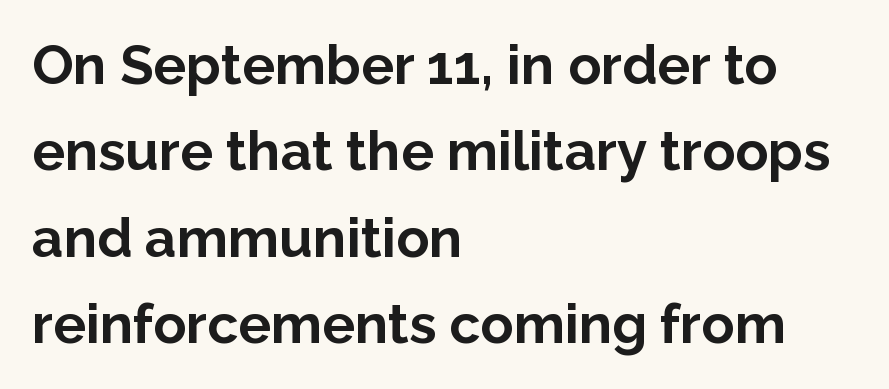
Q: Is the text bold? A: Yes.
Q: Is the text italic (slanted)? A: No, it is upright.
Q: Is the typeface a serif or a sans-serif typeface? A: Sans-serif.
Q: Is the text underlined? A: No.
Q: How is the paragraph aligned? A: Left-aligned.
Q: Is the spacing between letters normal or unusually wide? A: Normal.
Q: Is the spacing between lines tight, normal or loose? A: Normal.
Q: Width (condensed, normal, or wide)? A: Normal.
Q: Stroke contrast? A: Low.
Q: x-height? A: Medium.
Q: Monospaced? A: No.
